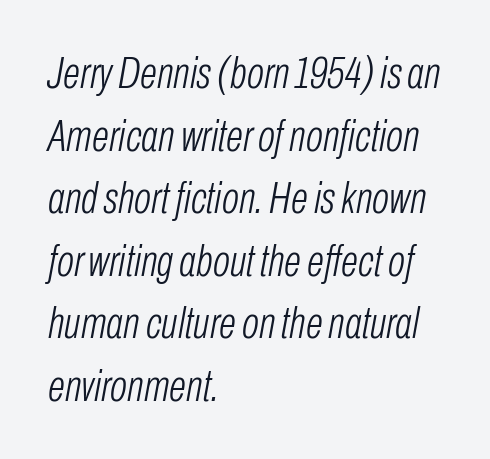
The image shows 45 px light, condensed type, italic (leaning right); set left-aligned, normal line spacing (1.39x), normal letter spacing, not underlined; low stroke contrast and a medium x-height.
